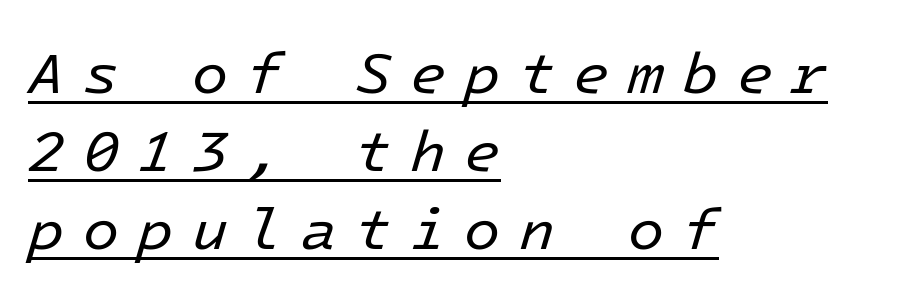
The image shows 59 px regular-weight type, italic (leaning right); set left-aligned, normal line spacing (1.32x), unusually wide letter spacing (+0.31 em), underlined; low stroke contrast and a medium x-height.
